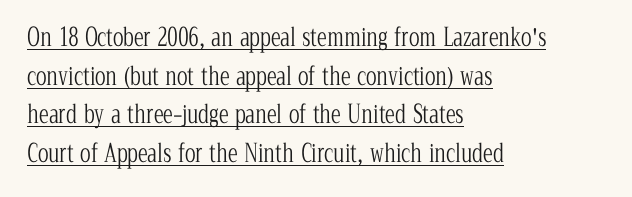
{"italic": "no", "bold": "no", "underline": "yes", "align": "left", "line_spacing": "normal", "line_spacing_ratio": 1.55, "letter_spacing": "normal", "letter_spacing_em": 0.0, "glyph_px": 25}
